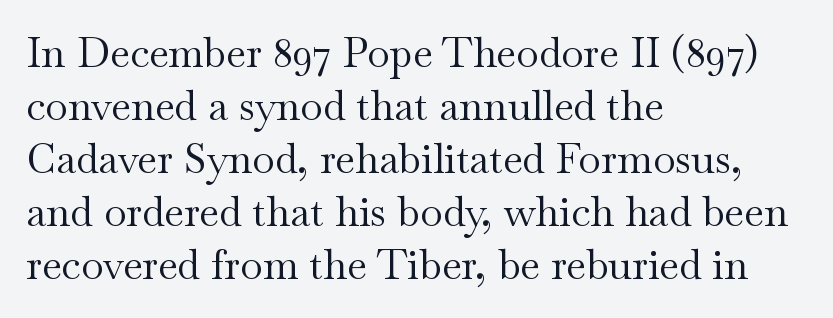
Q: Is the text bold? A: No.
Q: Is the text italic (slanted)? A: No, it is upright.
Q: Is the typeface a serif or a sans-serif typeface? A: Serif.
Q: Is the text underlined? A: No.
Q: How is the paragraph aligned? A: Left-aligned.
Q: Is the spacing between letters normal or unusually wide? A: Normal.
Q: Is the spacing between lines tight, normal or loose? A: Normal.
Q: Width (condensed, normal, or wide)? A: Wide.
Q: Stroke contrast? A: Medium.
Q: x-height? A: Small.
Q: Monospaced? A: No.
